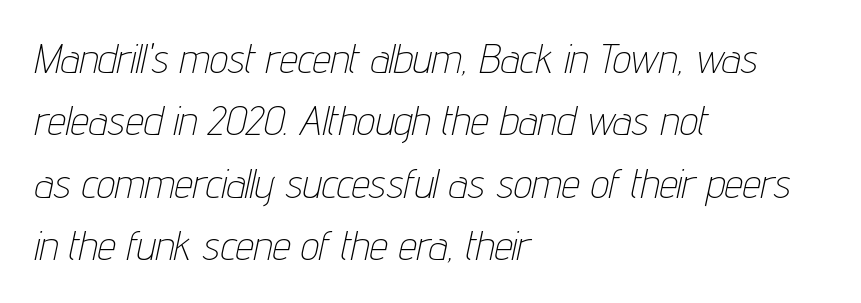
The image shows 41 px thin, condensed type, italic (leaning right); set left-aligned, normal line spacing (1.52x), normal letter spacing, not underlined; low stroke contrast and a medium x-height.
